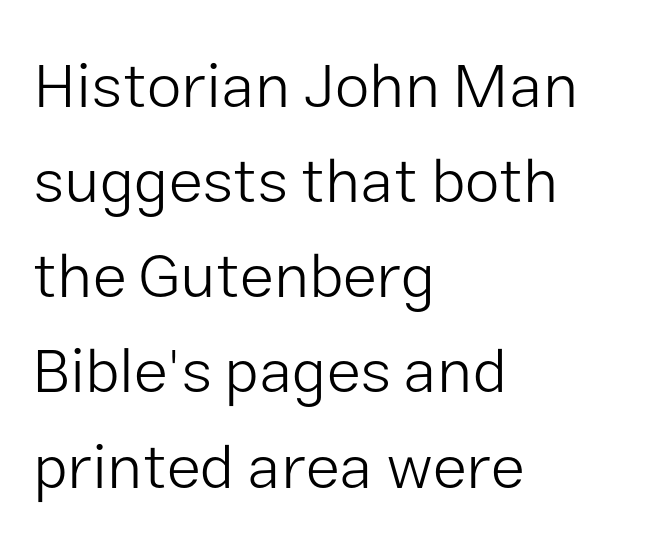
The image shows 63 px light sans-serif type, upright; set left-aligned, normal line spacing (1.51x), normal letter spacing, not underlined; low stroke contrast and a medium x-height.
